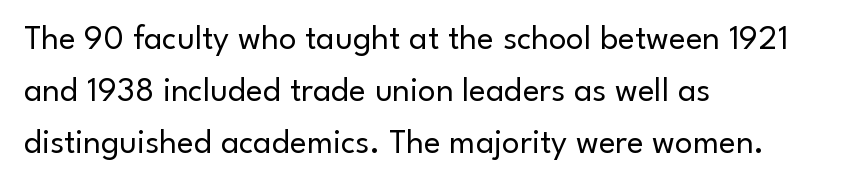
Nobody drew a line under any word here. A quiet, ordinary-to-light weight characterises the typeface. These lines are rendered in a variable-pitch font. You can tell from the bare stems that sans-serif type was used. The gaps between neighbouring characters are ordinary and unremarkable.
